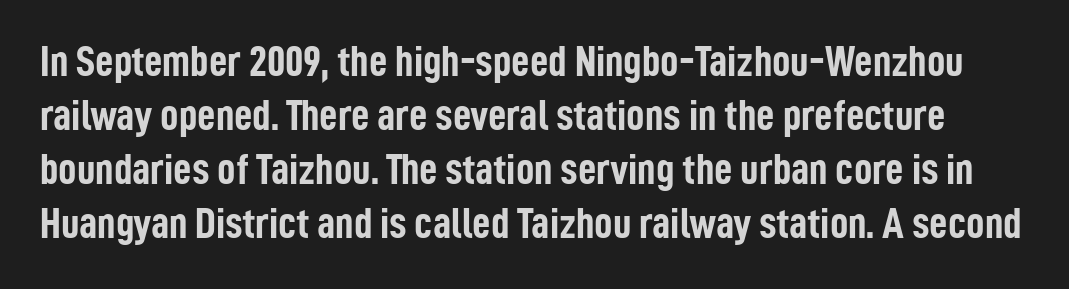
The image shows 45 px semibold, condensed sans-serif type, upright; set line spacing 1.2x, normal letter spacing, not underlined; low stroke contrast and a medium x-height.
